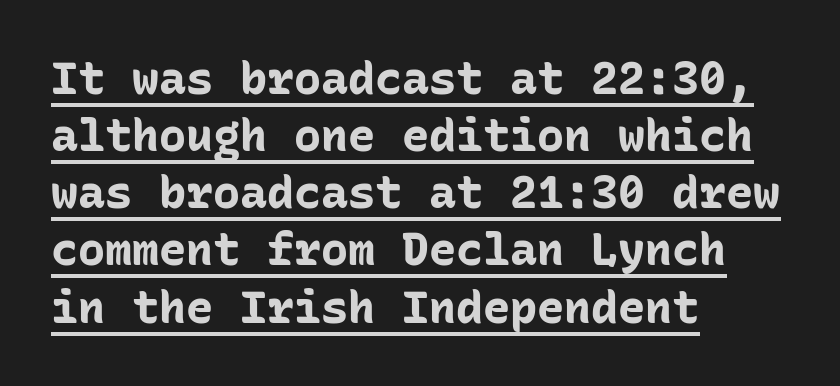
{"serif": "no", "italic": "no", "bold": "yes", "weight": "bold", "width": "normal", "stroke_contrast": "low", "x_height": "medium", "monospaced": "yes", "underline": "yes", "align": "left", "line_spacing": "normal", "line_spacing_ratio": 1.27, "letter_spacing": "normal", "letter_spacing_em": 0.0, "glyph_px": 45}
